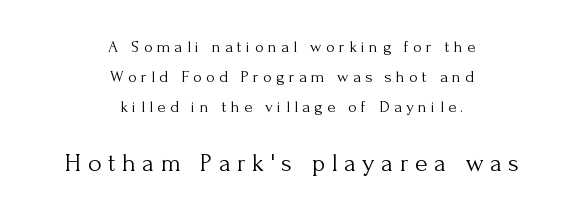
{"italic": "no", "bold": "no", "underline": "no", "align": "center", "line_spacing_ratio": 1.77, "letter_spacing": "wide", "letter_spacing_em": 0.25, "larger_block": "second", "size_ratio": 1.53, "glyph_px": 26}
